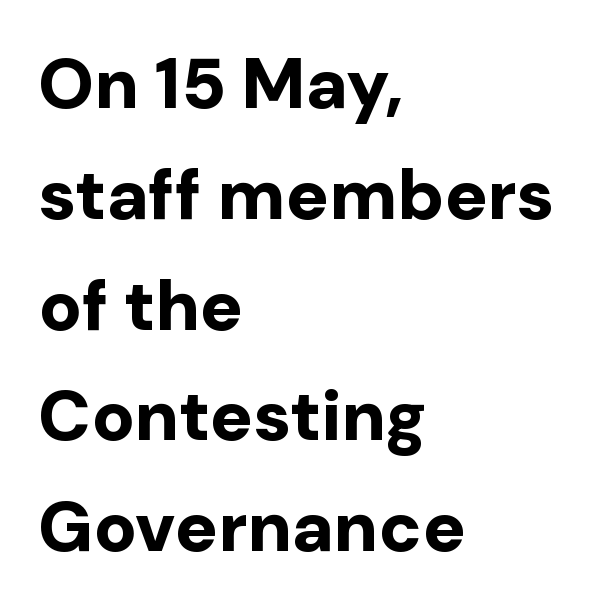
The image shows 71 px bold sans-serif type, upright; set left-aligned, normal line spacing (1.56x), normal letter spacing, not underlined; low stroke contrast and a medium x-height.
